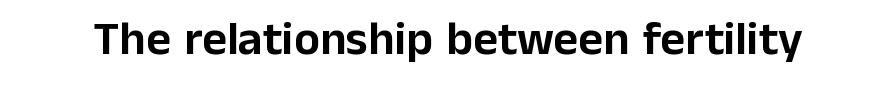
Inter-character spacing is left at the font's built-in metrics. The typography opts for an upright posture over an oblique one. Underline: absent. What kind of face is this? One without serifs — a sans. You could not count columns in this text — the font is proportionally spaced.
